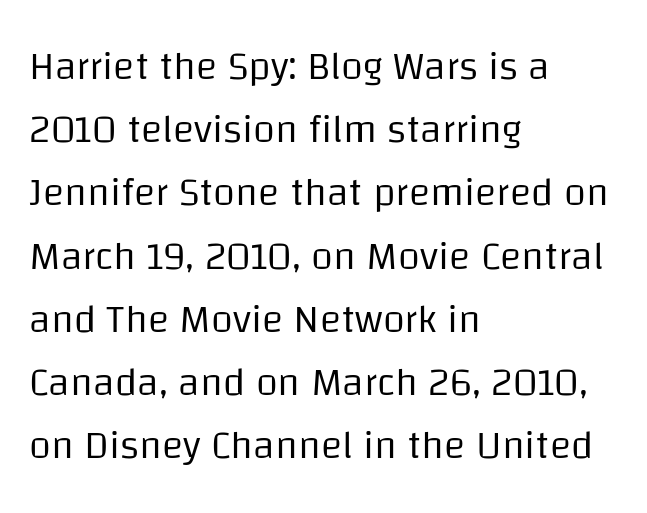
{"serif": "no", "italic": "no", "bold": "no", "weight": "regular", "width": "normal", "stroke_contrast": "low", "x_height": "large", "monospaced": "no", "underline": "no", "align": "left", "line_spacing": "normal", "line_spacing_ratio": 1.58, "letter_spacing": "normal", "letter_spacing_em": 0.0, "glyph_px": 40}
